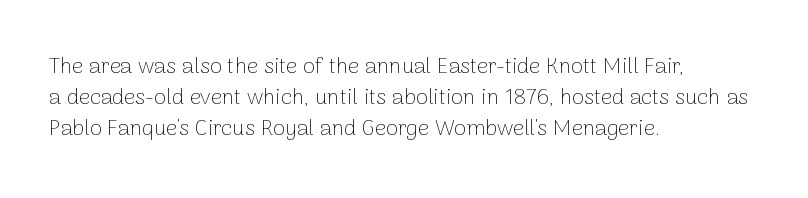
The image shows 22 px text type, upright; set left-aligned, normal line spacing (1.41x), normal letter spacing, not underlined.
